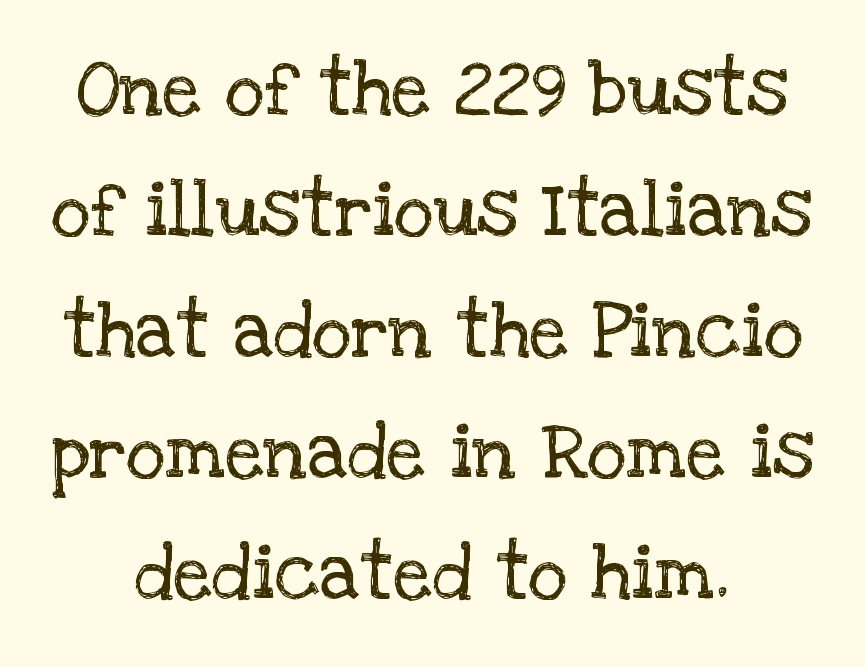
The image shows 77 px regular-weight serif type, upright; set normal line spacing (1.57x), normal letter spacing, not underlined; low stroke contrast and a large x-height.
